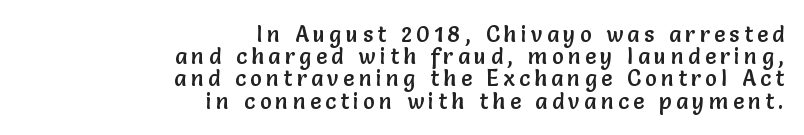
Q: Is the text italic (slanted)? A: No, it is upright.
Q: Is the text underlined? A: No.
Q: How is the paragraph aligned? A: Right-aligned.
Q: Is the spacing between letters normal or unusually wide? A: Unusually wide.
Q: Is the spacing between lines tight, normal or loose? A: Tight.
